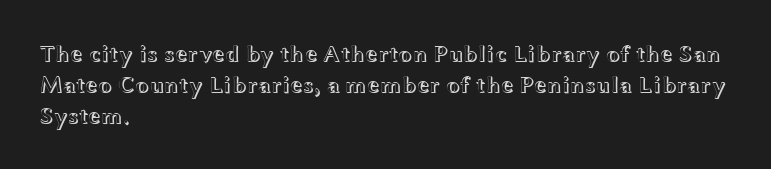
The image shows 23 px text type, upright; set left-aligned, normal line spacing (1.34x), normal letter spacing, not underlined.
